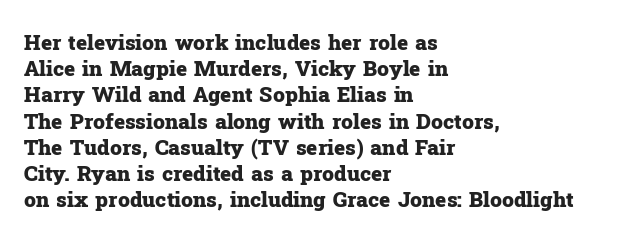
The image shows 21 px bold type, upright; set left-aligned, normal line spacing (1.25x), normal letter spacing, not underlined.
